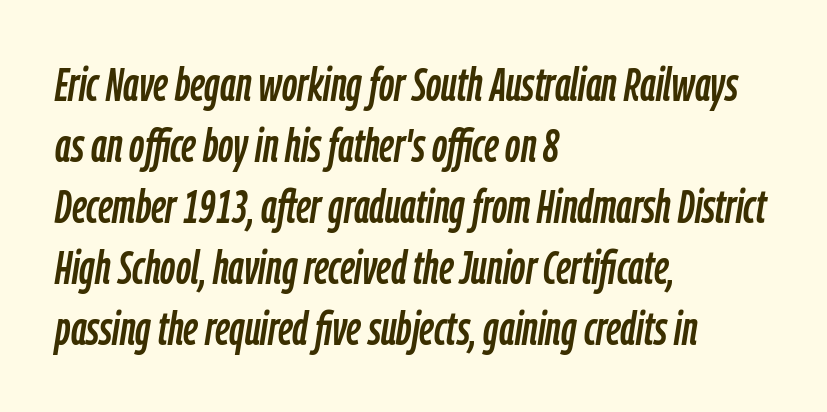
{"italic": "yes", "lean": "right", "slant_degrees": 9, "width": "condensed", "stroke_contrast": "low", "x_height": "medium", "monospaced": "no", "underline": "no", "align": "left", "line_spacing": "normal", "line_spacing_ratio": 1.3, "letter_spacing": "normal", "letter_spacing_em": 0.0, "glyph_px": 47}
